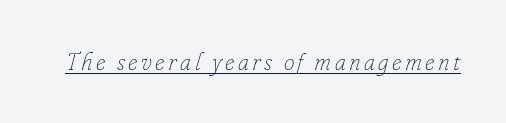
Does a line run under the words? Yes, clearly. Is the type slanted? Yes — the strokes lean at a clear angle. Stroke mass is kept to a normal reading level or below.
